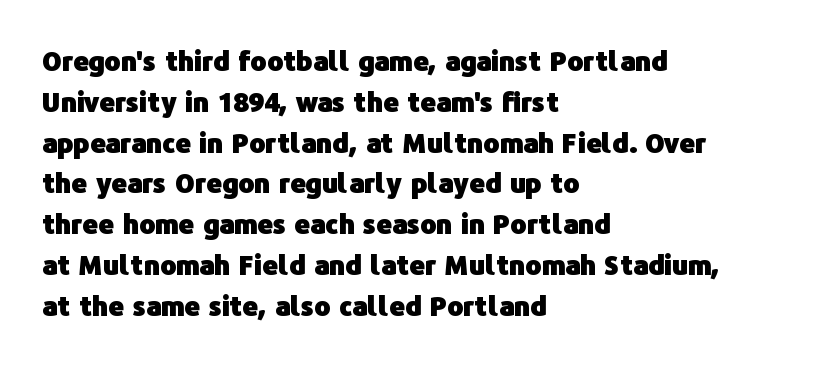
{"italic": "no", "bold": "yes", "underline": "no", "align": "left", "line_spacing": "normal", "line_spacing_ratio": 1.51, "letter_spacing": "normal", "letter_spacing_em": 0.0, "glyph_px": 27}
